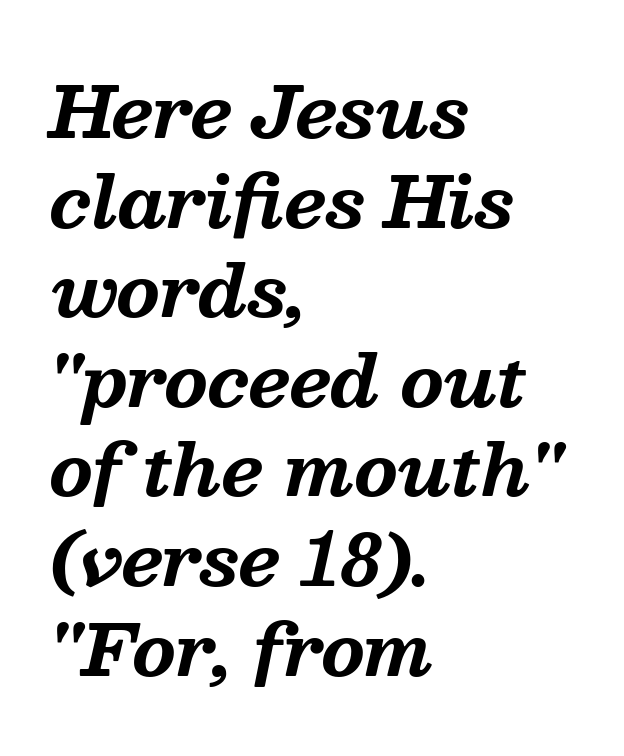
You can tell from the footed stems that serif type was used. Quick note: italic. Words float on clear page, feet unadorned. Notice how descenders clear the ascenders below comfortably — that's standard leading. You could call the tracking neutral — neither tight nor loose.
